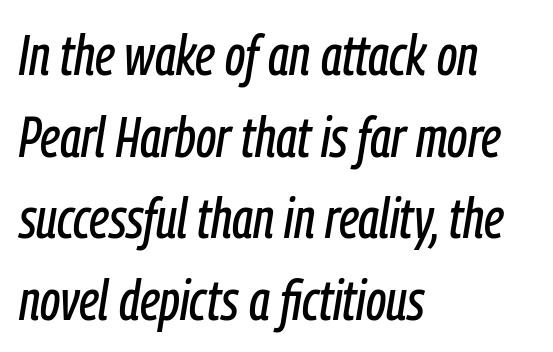
Check the space under the baseline: it is left empty. One-word summary of the alignment: left. Summary of vertical rhythm: regular, with standard interline spacing. A typesetter would call this proportional, since set widths differ per character. It's the slanting kind of type.
